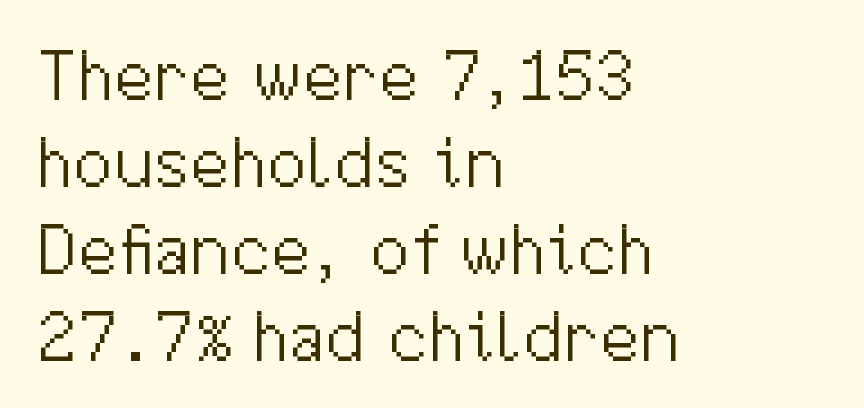
The image shows 72 px light sans-serif type, upright; set left-aligned, line spacing 1.21x, normal letter spacing, not underlined; medium stroke contrast and a medium x-height.
